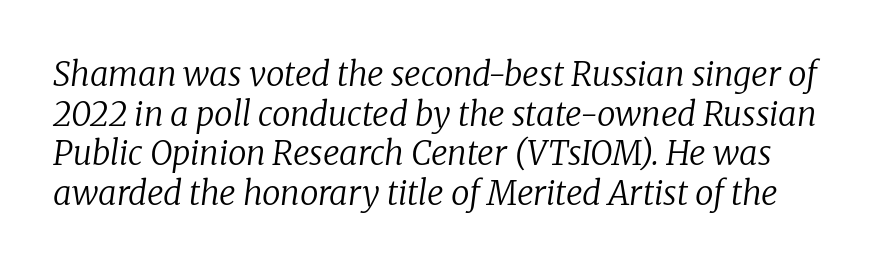
The image shows 33 px regular-weight serif type, italic (leaning right); set line spacing 1.2x, normal letter spacing, not underlined; low stroke contrast and a medium x-height.
